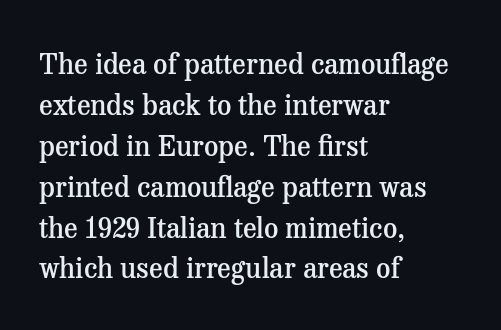
The image shows 28 px semibold serif type, upright; set left-aligned, normal line spacing (1.46x), normal letter spacing, not underlined; medium stroke contrast and a medium x-height.
